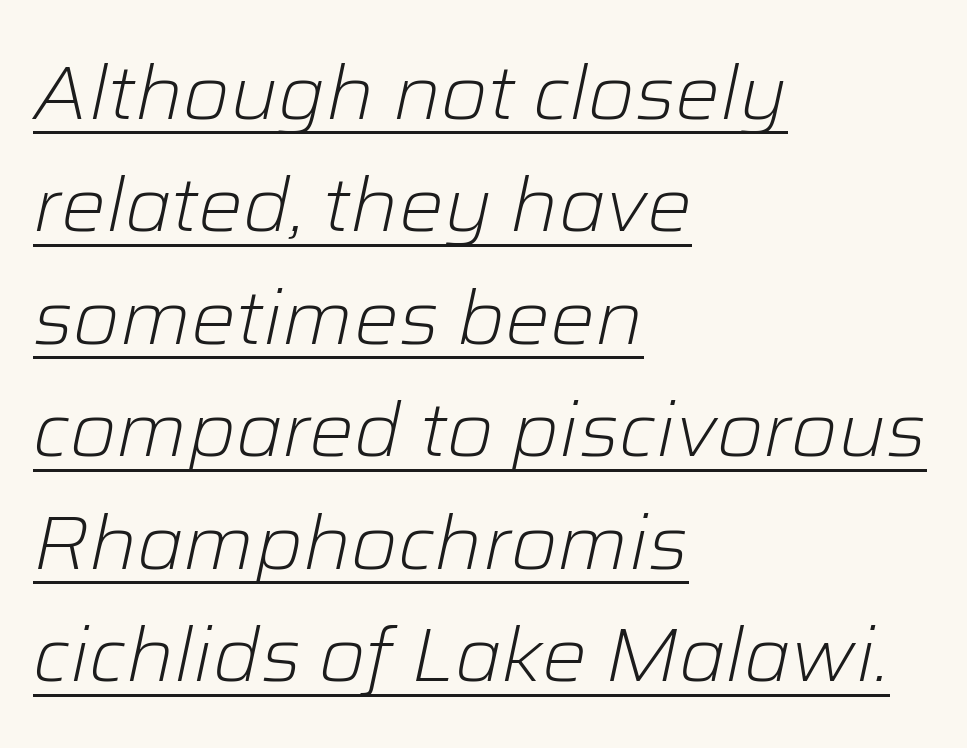
{"italic": "yes", "lean": "right", "slant_degrees": 12, "bold": "no", "weight": "light", "width": "normal", "stroke_contrast": "low", "x_height": "medium", "monospaced": "no", "underline": "yes", "align": "left", "line_spacing": "normal", "line_spacing_ratio": 1.5, "letter_spacing": "normal", "letter_spacing_em": 0.0, "glyph_px": 75}
